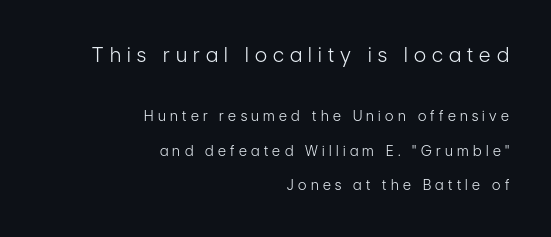
{"italic": "no", "bold": "no", "underline": "no", "align": "right", "line_spacing": "loose", "line_spacing_ratio": 2.46, "letter_spacing": "wide", "letter_spacing_em": 0.31, "larger_block": "first", "size_ratio": 1.43, "glyph_px": 20}
